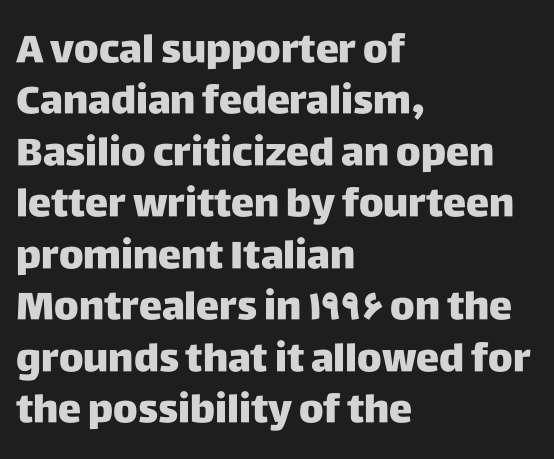
{"serif": "no", "italic": "no", "width": "normal", "stroke_contrast": "low", "x_height": "large", "monospaced": "no", "underline": "no", "align": "left", "line_spacing": "normal", "line_spacing_ratio": 1.32, "letter_spacing": "normal", "letter_spacing_em": 0.0, "glyph_px": 39}
